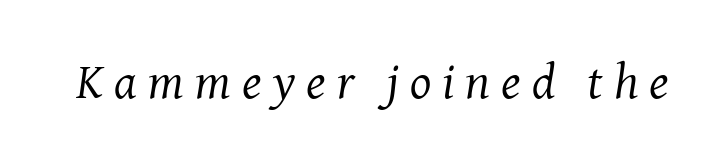
{"serif": "yes", "italic": "yes", "lean": "right", "slant_degrees": 8, "bold": "no", "weight": "regular", "width": "normal", "stroke_contrast": "medium", "x_height": "medium", "monospaced": "no", "underline": "no", "letter_spacing": "wide", "letter_spacing_em": 0.22, "glyph_px": 50}
